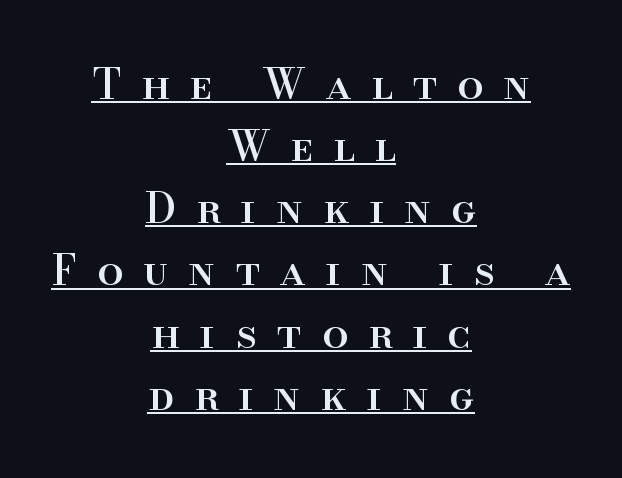
{"serif": "yes", "italic": "no", "width": "normal", "stroke_contrast": "high", "x_height": "small", "monospaced": "no", "underline": "yes", "align": "center", "line_spacing": "normal", "line_spacing_ratio": 1.48, "letter_spacing": "wide", "letter_spacing_em": 0.47, "glyph_px": 42}
